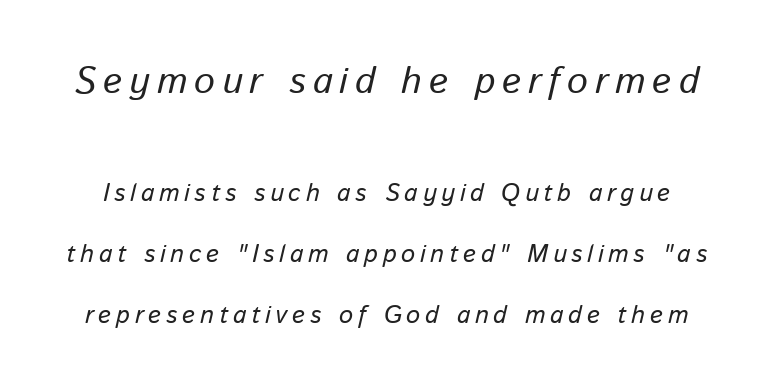
Q: Is the text italic (slanted)? A: Yes, it leans right by about 13 degrees.
Q: Is the text underlined? A: No.
Q: Is the spacing between lines tight, normal or loose? A: Loose.
Q: Which block of text is set in a larger size, the first (top) or the second (bottom)? A: The first (top) one.
Q: Width (condensed, normal, or wide)? A: Normal.
Q: Stroke contrast? A: Low.
Q: x-height? A: Medium.
Q: Monospaced? A: No.
